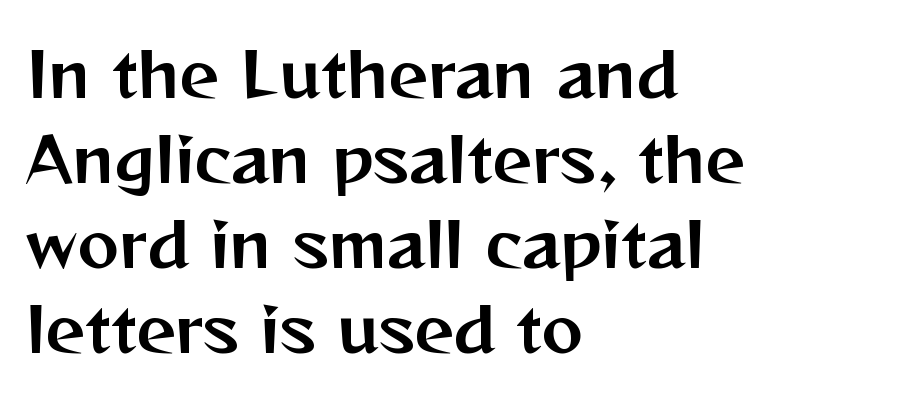
{"serif": "no", "italic": "no", "width": "normal", "stroke_contrast": "medium", "x_height": "medium", "monospaced": "no", "underline": "no", "align": "left", "line_spacing": "normal", "line_spacing_ratio": 1.37, "letter_spacing": "normal", "letter_spacing_em": 0.0, "glyph_px": 62}
